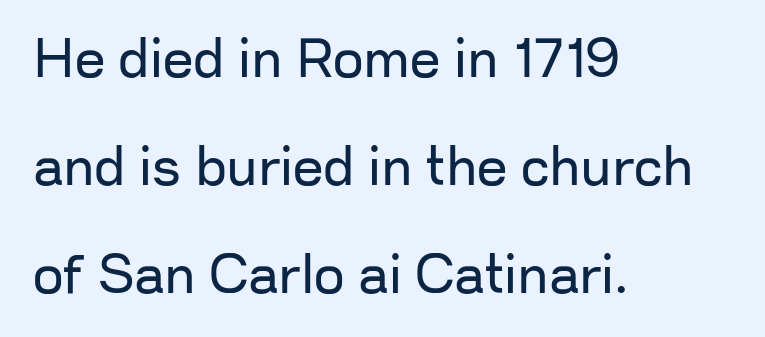
The image shows 54 px regular-weight sans-serif type, upright; set left-aligned, loose line spacing (2.0x), normal letter spacing, not underlined; low stroke contrast and a medium x-height.
